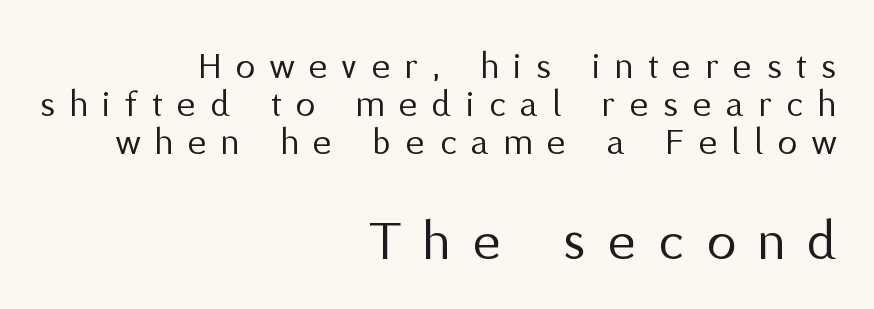
Q: Is the text bold? A: No.
Q: Is the text italic (slanted)? A: No, it is upright.
Q: Is the typeface a serif or a sans-serif typeface? A: Sans-serif.
Q: Is the text underlined? A: No.
Q: How is the paragraph aligned? A: Right-aligned.
Q: Is the spacing between letters normal or unusually wide? A: Unusually wide.
Q: Is the spacing between lines tight, normal or loose? A: Tight.
Q: Which block of text is set in a larger size, the first (top) or the second (bottom)? A: The second (bottom) one.
Q: Width (condensed, normal, or wide)? A: Normal.
Q: Stroke contrast? A: Medium.
Q: x-height? A: Medium.
Q: Monospaced? A: No.
